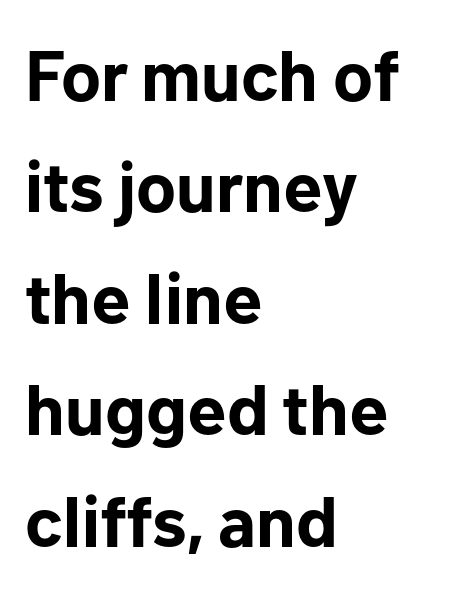
A bare baseline throughout the passage. This rendering uses left alignment, leaving the right contour irregular. A typesetter would call this proportional, since set widths differ per character. The horizontal fit of the characters is conventional and even. Posture: upright roman.
